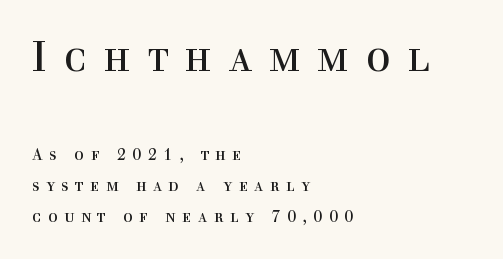
Letters have the restrained weight of plain body copy at most. Which chunk is bigger? The first one — the top block dwarfs the bottom. Typeset ragged right — the left edge is the straight one. Does extra space separate the letters? Yes, quite a lot of it. Quick note: interline space is abundant. Plain, unruled lines of type.
